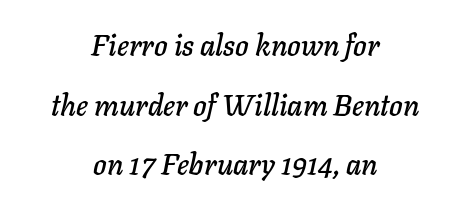
Is this a fixed-width face? No — the glyphs have proportional, varying widths. Clear beneath every line of the passage. The vertical gap from one line to the next is large. Leftover space on each line is divided equally before and after the words. Designer's note — italics engaged.
